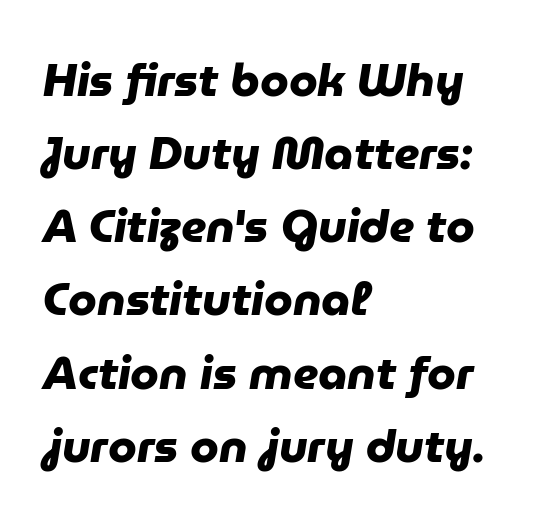
{"serif": "no", "bold": "yes", "weight": "heavy", "width": "normal", "stroke_contrast": "low", "x_height": "medium", "monospaced": "no", "underline": "no", "align": "left", "line_spacing": "normal", "line_spacing_ratio": 1.59, "letter_spacing": "normal", "letter_spacing_em": 0.0, "glyph_px": 46}
